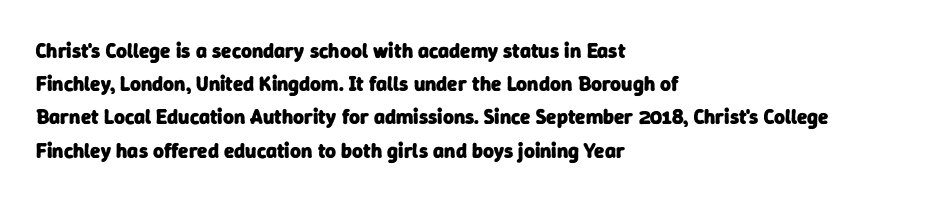
{"bold": "yes", "underline": "no", "align": "left", "line_spacing": "normal", "line_spacing_ratio": 1.58, "letter_spacing": "normal", "letter_spacing_em": 0.0, "glyph_px": 21}
